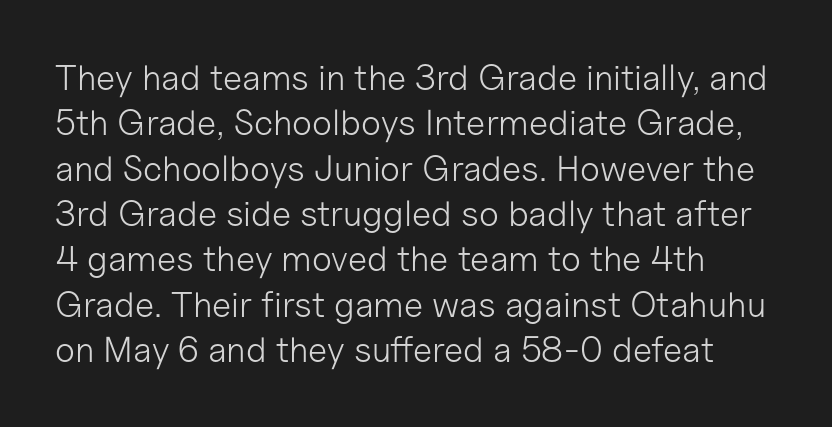
Q: Is the text bold? A: No.
Q: Is the text italic (slanted)? A: No, it is upright.
Q: Is the typeface a serif or a sans-serif typeface? A: Sans-serif.
Q: Is the text underlined? A: No.
Q: Is the spacing between letters normal or unusually wide? A: Normal.
Q: Is the spacing between lines tight, normal or loose? A: Normal.
Q: Width (condensed, normal, or wide)? A: Normal.
Q: Stroke contrast? A: Low.
Q: x-height? A: Medium.
Q: Monospaced? A: No.
